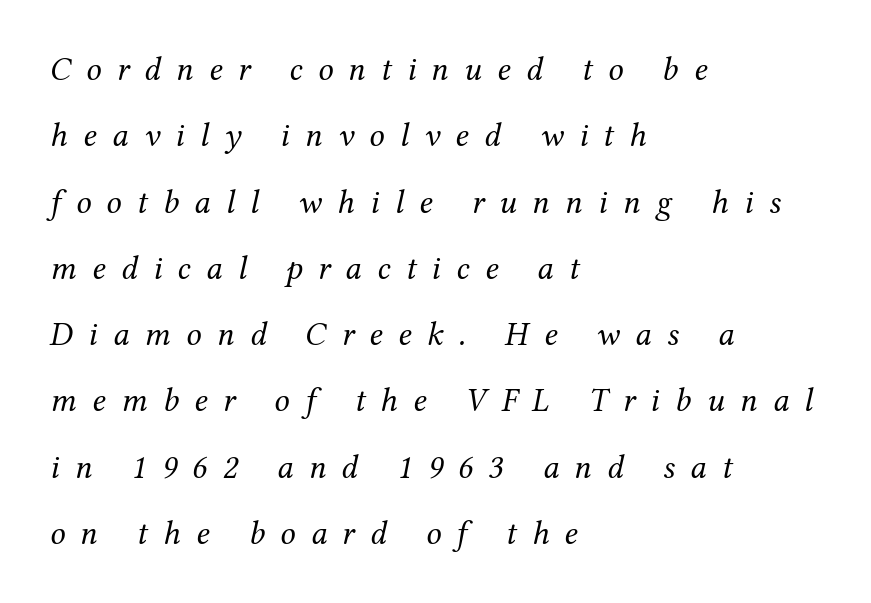
{"serif": "yes", "italic": "yes", "lean": "right", "slant_degrees": 12, "bold": "no", "weight": "regular", "width": "normal", "stroke_contrast": "medium", "x_height": "medium", "monospaced": "no", "underline": "no", "align": "left", "line_spacing": "loose", "line_spacing_ratio": 1.95, "letter_spacing": "wide", "letter_spacing_em": 0.45, "glyph_px": 34}
